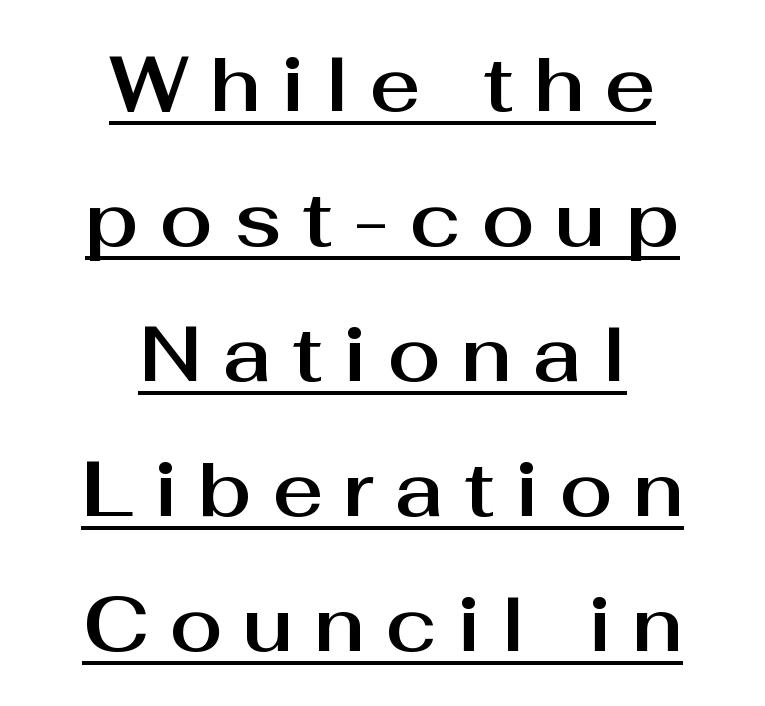
{"serif": "no", "italic": "no", "width": "normal", "stroke_contrast": "medium", "x_height": "medium", "monospaced": "no", "underline": "yes", "align": "center", "line_spacing_ratio": 1.73, "letter_spacing": "wide", "letter_spacing_em": 0.26, "glyph_px": 78}
